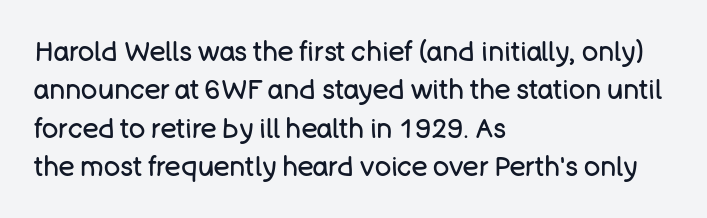
Q: Is the text bold? A: No.
Q: Is the text italic (slanted)? A: No, it is upright.
Q: Is the text underlined? A: No.
Q: How is the paragraph aligned? A: Left-aligned.
Q: Is the spacing between letters normal or unusually wide? A: Normal.
Q: Is the spacing between lines tight, normal or loose? A: Normal.
